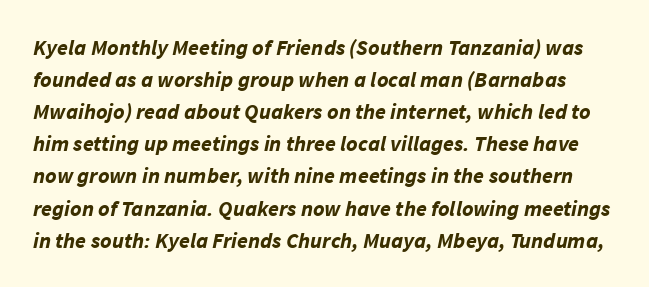
The image shows 22 px bold type, italic (leaning right); set normal line spacing (1.46x), normal letter spacing, not underlined.
